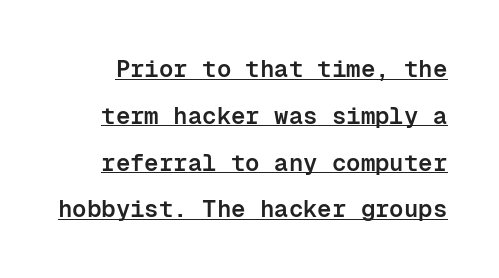
Q: Is the text bold? A: Semi-bold.
Q: Is the text italic (slanted)? A: No, it is upright.
Q: Is the text underlined? A: Yes.
Q: Is the spacing between letters normal or unusually wide? A: Normal.
Q: Is the spacing between lines tight, normal or loose? A: Loose.
